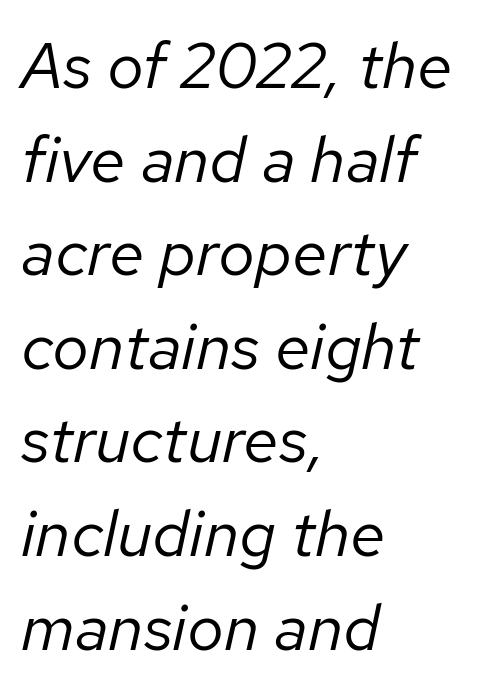
{"italic": "yes", "lean": "right", "slant_degrees": 12, "bold": "no", "weight": "regular", "width": "normal", "stroke_contrast": "low", "x_height": "medium", "monospaced": "no", "underline": "no", "align": "left", "line_spacing": "normal", "line_spacing_ratio": 1.44, "letter_spacing": "normal", "letter_spacing_em": 0.0, "glyph_px": 65}
